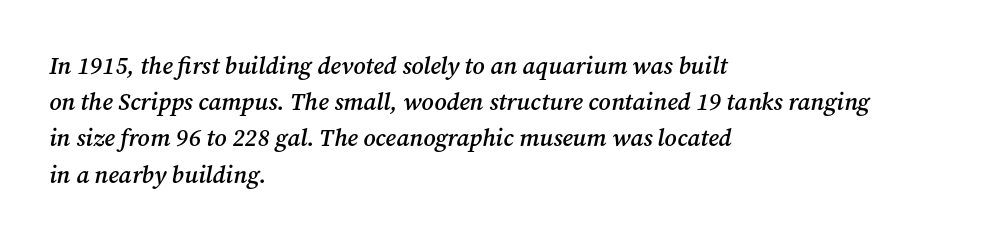
What's the leading like? Ordinary, nothing unusual. What stands out about the letter spacing? Nothing — it is the standard amount. Descenders hang freely into open space. An italicized treatment has been applied to the whole sample.
